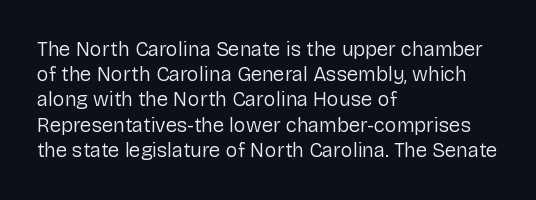
The image shows 20 px text type, upright; set left-aligned, normal line spacing (1.26x), normal letter spacing, not underlined.
